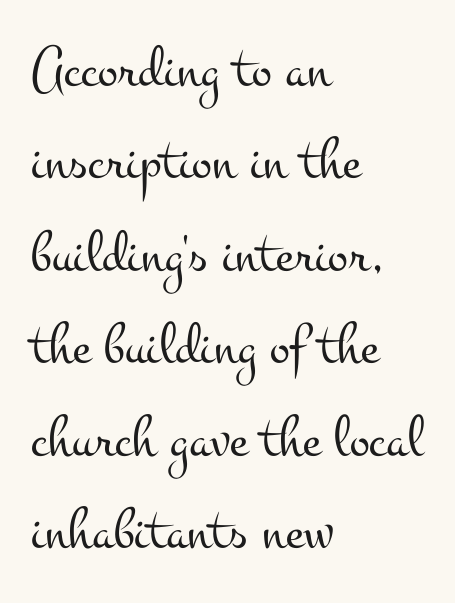
These lines are rendered in a variable-pitch font. Each letter's strokes conclude with small projecting serifs. The rendering anchors every line to the left-hand side. Inter-character spacing is left at the font's built-in metrics. The block of text has a typical density, with ordinary space between rows.
